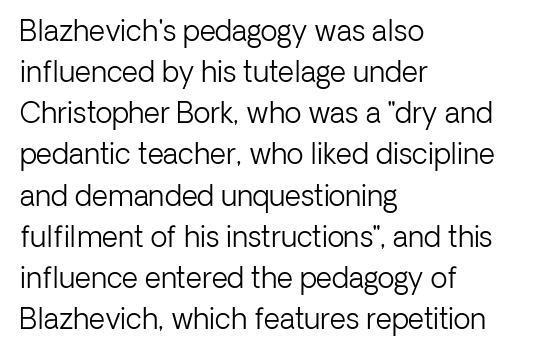
{"serif": "no", "italic": "no", "bold": "no", "weight": "light", "width": "normal", "stroke_contrast": "low", "x_height": "medium", "monospaced": "no", "underline": "no", "align": "left", "line_spacing": "normal", "line_spacing_ratio": 1.47, "letter_spacing": "normal", "letter_spacing_em": 0.0, "glyph_px": 28}
